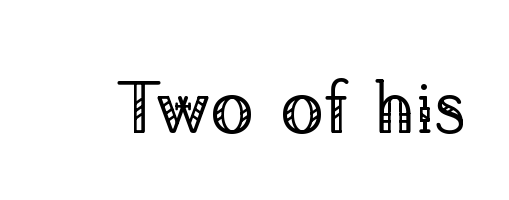
Q: Is the text bold? A: No.
Q: Is the text italic (slanted)? A: No, it is upright.
Q: Is the typeface a serif or a sans-serif typeface? A: Serif.
Q: Is the text underlined? A: No.
Q: Is the spacing between letters normal or unusually wide? A: Normal.
Q: Width (condensed, normal, or wide)? A: Normal.
Q: Stroke contrast? A: Low.
Q: x-height? A: Medium.
Q: Monospaced? A: No.
